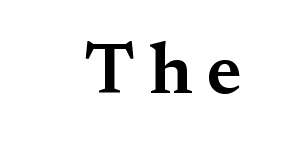
{"serif": "yes", "italic": "no", "bold": "semi", "weight": "semibold", "width": "normal", "stroke_contrast": "medium", "x_height": "small", "monospaced": "no", "underline": "no", "letter_spacing": "wide", "letter_spacing_em": 0.2, "glyph_px": 73}
